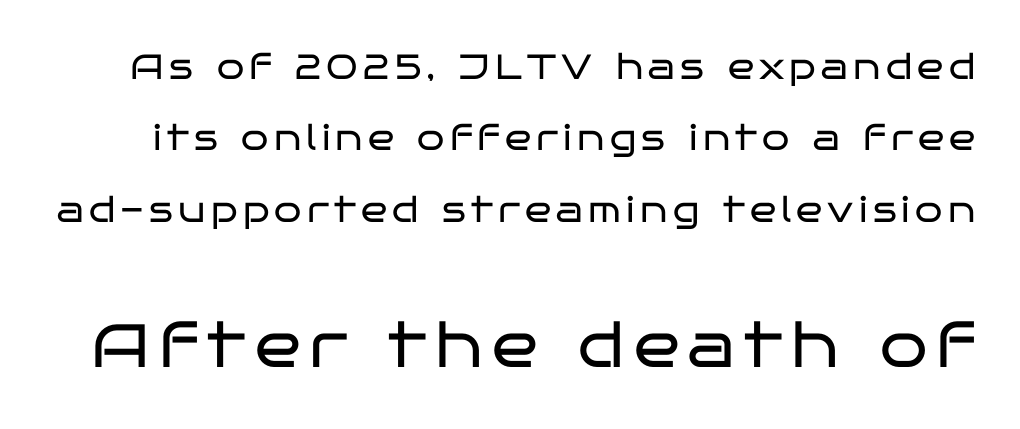
The image shows 61 px regular-weight, wide sans-serif type, upright; set loose line spacing (2.04x), not underlined; the second (bottom) block is 1.74x larger; low stroke contrast and a large x-height.
